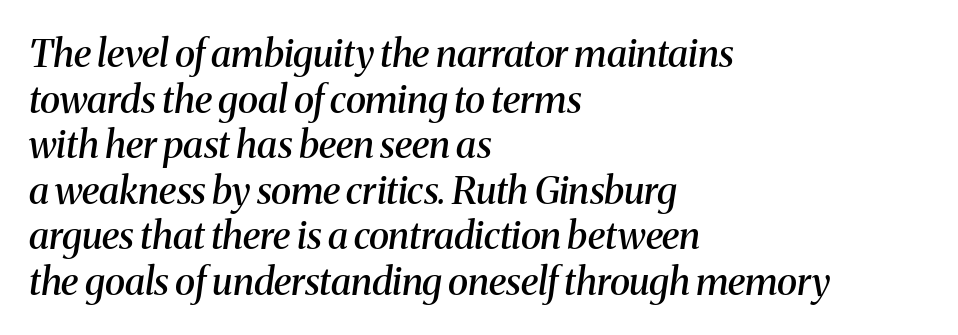
Q: Is the text bold? A: Semi-bold.
Q: Is the text italic (slanted)? A: Yes, it leans right by about 8 degrees.
Q: Is the typeface a serif or a sans-serif typeface? A: Serif.
Q: Is the text underlined? A: No.
Q: How is the paragraph aligned? A: Left-aligned.
Q: Is the spacing between letters normal or unusually wide? A: Normal.
Q: Width (condensed, normal, or wide)? A: Normal.
Q: Stroke contrast? A: Medium.
Q: x-height? A: Medium.
Q: Monospaced? A: No.
